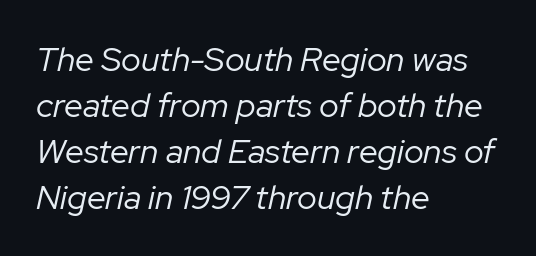
{"italic": "yes", "lean": "right", "slant_degrees": 12, "bold": "no", "weight": "regular", "width": "normal", "stroke_contrast": "low", "x_height": "medium", "monospaced": "no", "underline": "no", "align": "left", "line_spacing": "normal", "line_spacing_ratio": 1.35, "letter_spacing": "normal", "letter_spacing_em": 0.0, "glyph_px": 34}
